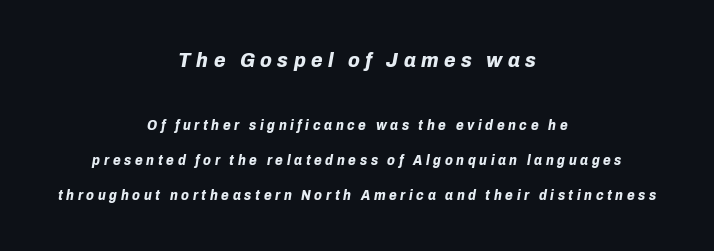
Q: Is the text bold? A: Yes.
Q: Is the text italic (slanted)? A: Yes, it leans right by about 10 degrees.
Q: Is the text underlined? A: No.
Q: How is the paragraph aligned? A: Centered.
Q: Is the spacing between letters normal or unusually wide? A: Unusually wide.
Q: Is the spacing between lines tight, normal or loose? A: Loose.
Q: Which block of text is set in a larger size, the first (top) or the second (bottom)? A: The first (top) one.
